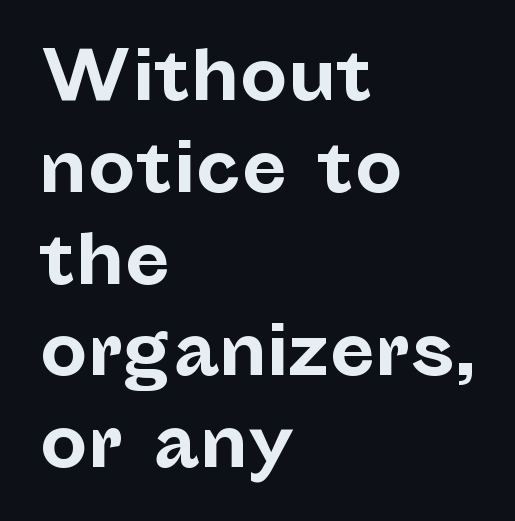
The image shows 67 px bold sans-serif type, upright; set left-aligned, normal line spacing (1.37x), normal letter spacing, not underlined; low stroke contrast and a medium x-height.
